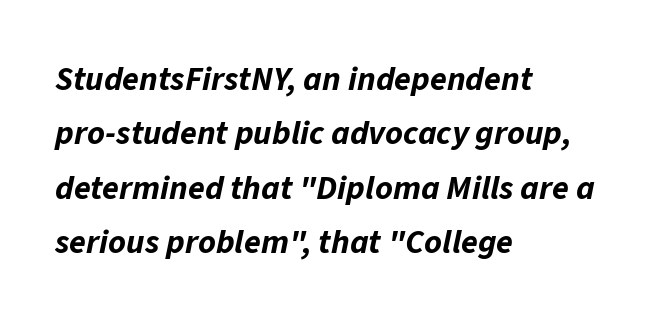
Q: Is the text bold? A: Yes.
Q: Is the text italic (slanted)? A: Yes, it leans right by about 11 degrees.
Q: Is the text underlined? A: No.
Q: How is the paragraph aligned? A: Left-aligned.
Q: Is the spacing between letters normal or unusually wide? A: Normal.
Q: Is the spacing between lines tight, normal or loose? A: Normal.
Q: Width (condensed, normal, or wide)? A: Normal.
Q: Stroke contrast? A: Low.
Q: x-height? A: Medium.
Q: Monospaced? A: No.
